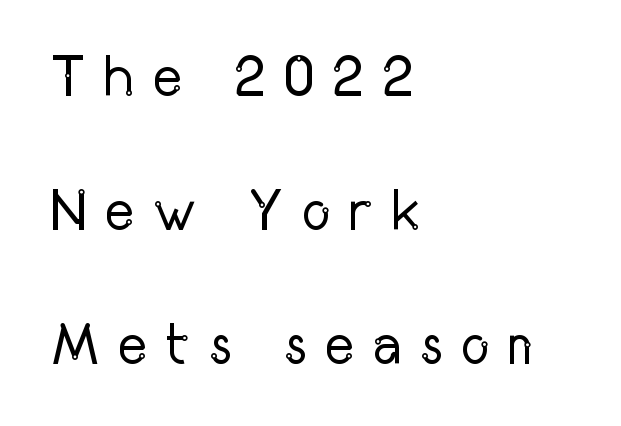
{"serif": "no", "italic": "no", "bold": "no", "weight": "regular", "width": "condensed", "stroke_contrast": "low", "x_height": "medium", "monospaced": "no", "underline": "no", "align": "left", "line_spacing": "loose", "line_spacing_ratio": 2.35, "letter_spacing": "wide", "letter_spacing_em": 0.3, "glyph_px": 57}
